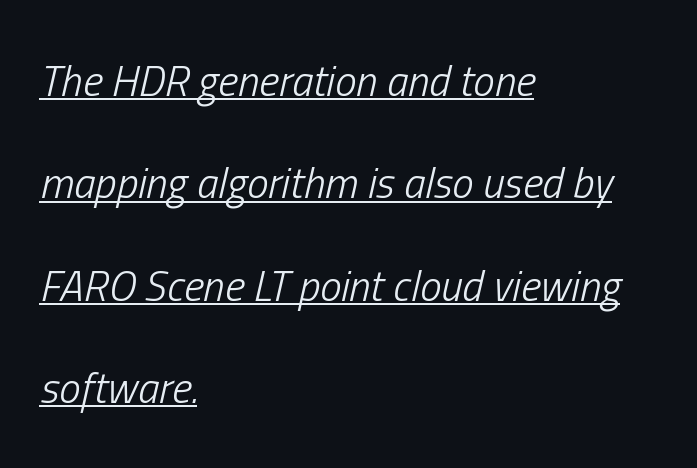
Quick note: interline space is abundant. The weight would be labelled regular, book, light, or lighter still. Nobody touched the tracking dial on this one. Italic? Definitely — the glyphs are oblique. The rendering uses the underline text-decoration.
